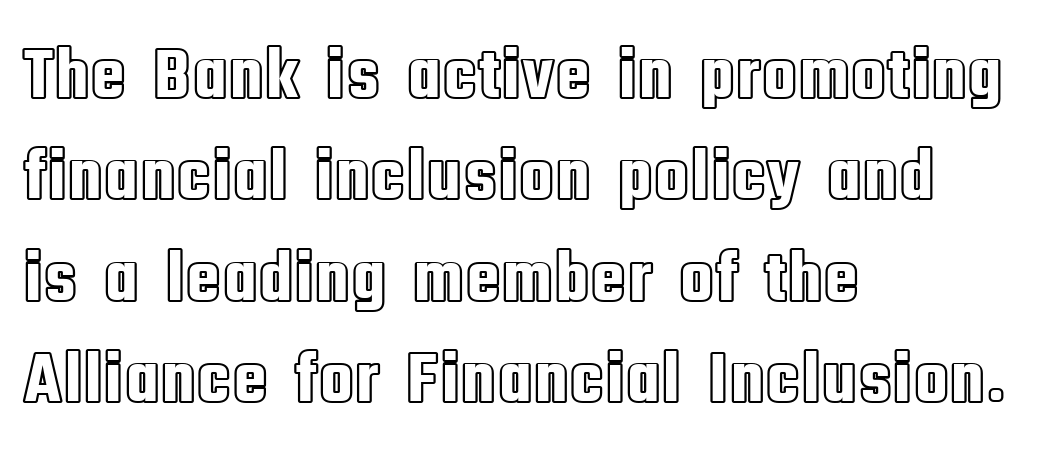
Q: Is the text italic (slanted)? A: No, it is upright.
Q: Is the text underlined? A: No.
Q: How is the paragraph aligned? A: Left-aligned.
Q: Is the spacing between letters normal or unusually wide? A: Normal.
Q: Is the spacing between lines tight, normal or loose? A: Normal.
Q: Width (condensed, normal, or wide)? A: Condensed.
Q: x-height? A: Large.
Q: Monospaced? A: No.
